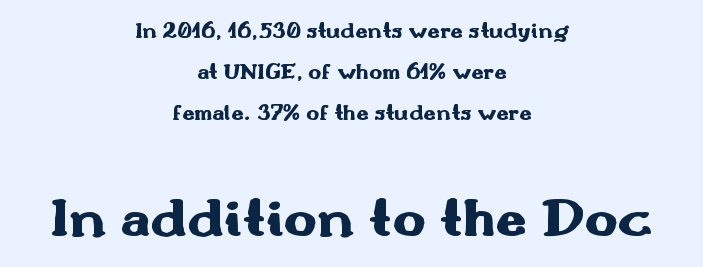
{"serif": "no", "italic": "no", "bold": "yes", "weight": "heavy", "width": "wide", "stroke_contrast": "medium", "x_height": "small", "monospaced": "no", "underline": "no", "align": "center", "line_spacing_ratio": 1.86, "letter_spacing": "normal", "letter_spacing_em": 0.0, "larger_block": "second", "size_ratio": 2.55, "glyph_px": 56}
